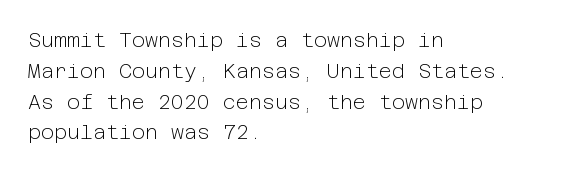
The image shows 20 px text type, upright; set left-aligned, normal line spacing (1.54x), normal letter spacing, not underlined.
